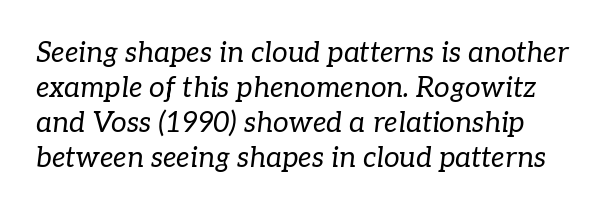
{"serif": "yes", "italic": "yes", "lean": "right", "slant_degrees": 7, "bold": "no", "weight": "regular", "width": "normal", "stroke_contrast": "low", "x_height": "medium", "monospaced": "no", "underline": "no", "line_spacing": "normal", "line_spacing_ratio": 1.25, "letter_spacing": "normal", "letter_spacing_em": 0.0, "glyph_px": 28}
